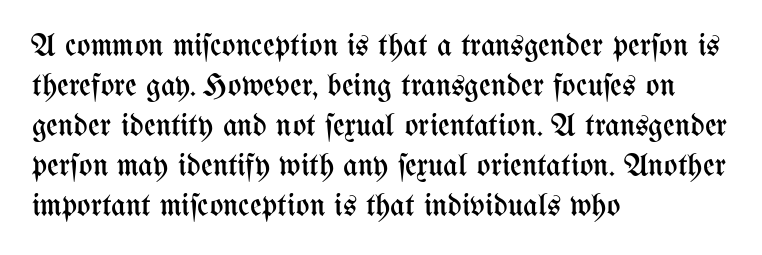
Q: Is the text bold? A: No.
Q: Is the text italic (slanted)? A: No, it is upright.
Q: Is the text underlined? A: No.
Q: How is the paragraph aligned? A: Left-aligned.
Q: Is the spacing between letters normal or unusually wide? A: Normal.
Q: Is the spacing between lines tight, normal or loose? A: Normal.
Q: Width (condensed, normal, or wide)? A: Condensed.
Q: Stroke contrast? A: Medium.
Q: x-height? A: Medium.
Q: Monospaced? A: No.
